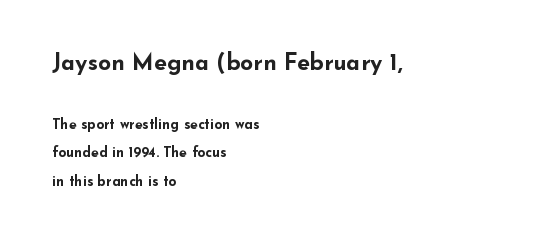
The image shows 23 px bold type, upright; set left-aligned, loose line spacing (2.05x), normal letter spacing, not underlined; the first (top) block is 1.64x larger.
